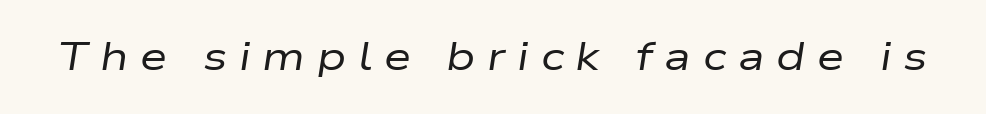
The image shows 39 px regular-weight, wide type, italic (leaning right); set unusually wide letter spacing (+0.3 em), not underlined; low stroke contrast and a medium x-height.
